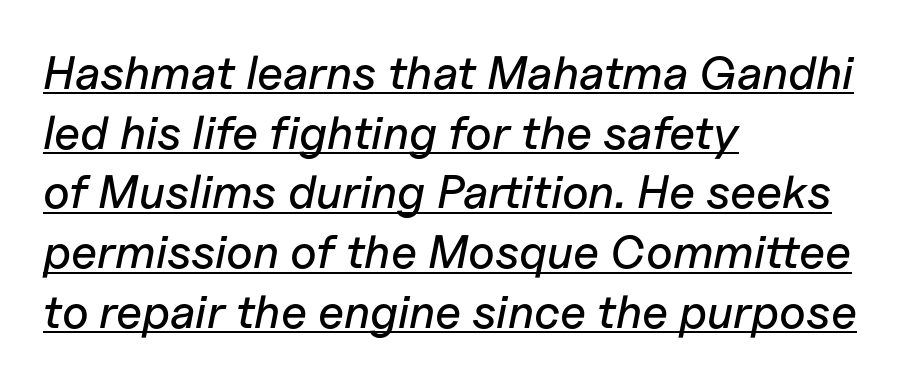
{"italic": "yes", "lean": "right", "slant_degrees": 11, "width": "normal", "stroke_contrast": "low", "x_height": "medium", "monospaced": "no", "underline": "yes", "align": "left", "line_spacing": "normal", "line_spacing_ratio": 1.27, "letter_spacing": "normal", "letter_spacing_em": 0.0, "glyph_px": 47}
